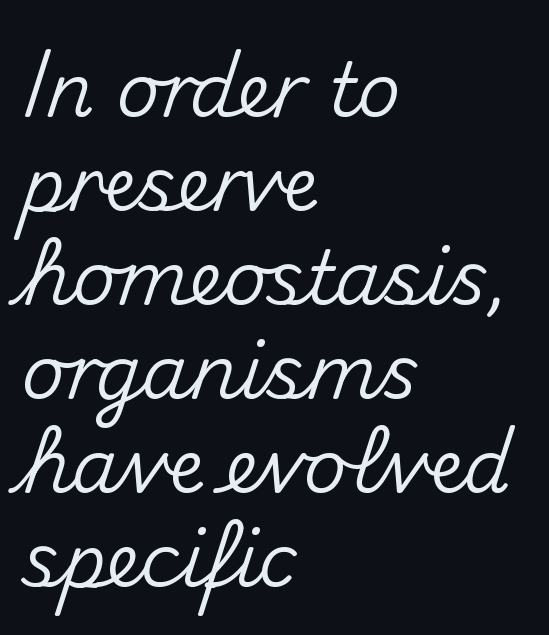
{"serif": "no", "width": "normal", "stroke_contrast": "medium", "x_height": "small", "monospaced": "no", "underline": "no", "align": "left", "line_spacing": "normal", "line_spacing_ratio": 1.27, "letter_spacing": "normal", "letter_spacing_em": 0.0, "glyph_px": 74}
